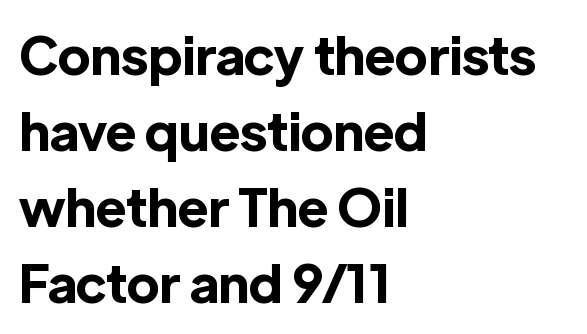
{"serif": "no", "italic": "no", "bold": "yes", "weight": "bold", "width": "normal", "x_height": "medium", "monospaced": "no", "underline": "no", "align": "left", "line_spacing": "normal", "line_spacing_ratio": 1.46, "letter_spacing": "normal", "letter_spacing_em": 0.0, "glyph_px": 52}
